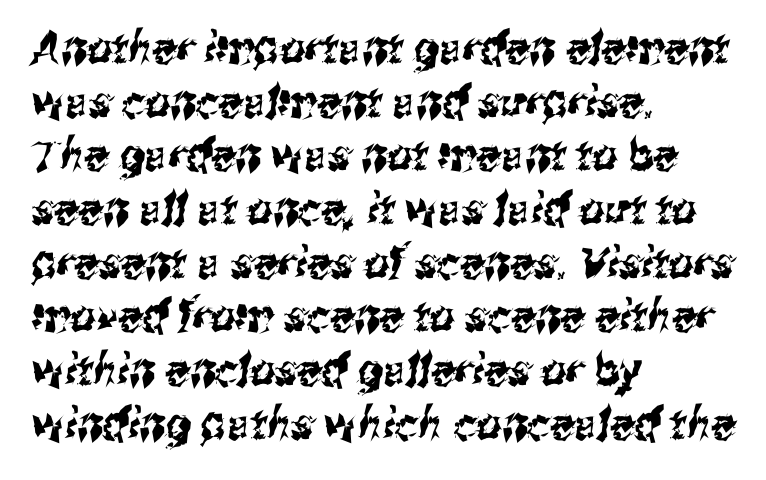
Serif or sans? Sans — the stroke terminals are bare. There is no visible air inserted between adjacent glyphs. Descenders hang freely into open space. A typesetter would call this proportional, since set widths differ per character. Visually the block forms a straight wall on the left and a jagged coastline on the right.
